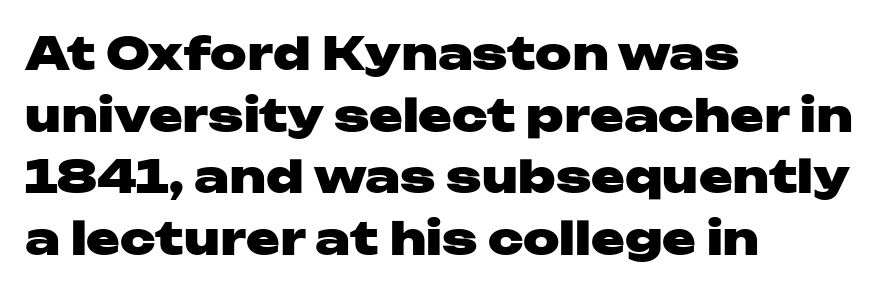
Q: Is the text bold? A: Yes.
Q: Is the text italic (slanted)? A: No, it is upright.
Q: Is the typeface a serif or a sans-serif typeface? A: Sans-serif.
Q: Is the text underlined? A: No.
Q: How is the paragraph aligned? A: Left-aligned.
Q: Is the spacing between letters normal or unusually wide? A: Normal.
Q: Is the spacing between lines tight, normal or loose? A: Normal.
Q: Width (condensed, normal, or wide)? A: Wide.
Q: Stroke contrast? A: Low.
Q: x-height? A: Medium.
Q: Monospaced? A: No.
